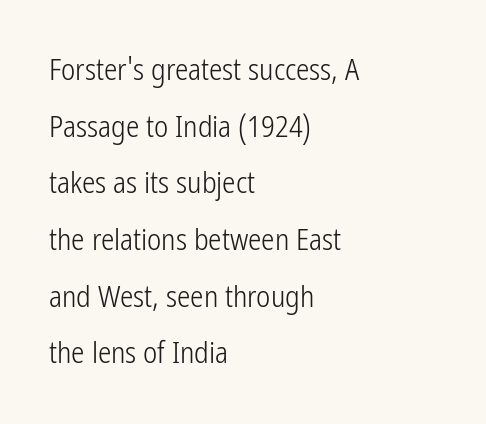
{"serif": "no", "italic": "no", "bold": "no", "weight": "light", "width": "condensed", "stroke_contrast": "low", "x_height": "medium", "monospaced": "no", "underline": "no", "align": "left", "line_spacing_ratio": 1.89, "letter_spacing": "normal", "letter_spacing_em": 0.0, "glyph_px": 30}
